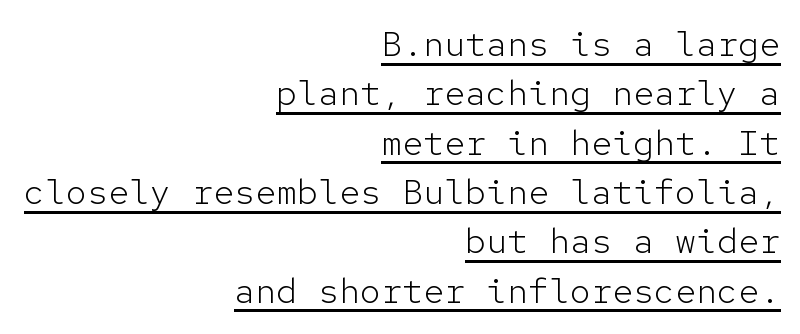
Think of a typewriter: that constant character pitch is what you see here. The rendered words wear a rule along their underside. Vertically, the passage feels balanced, rows spaced as you'd expect. The gaps between neighbouring characters are ordinary and unremarkable. Short and long lines alike share a common ending point at right.
